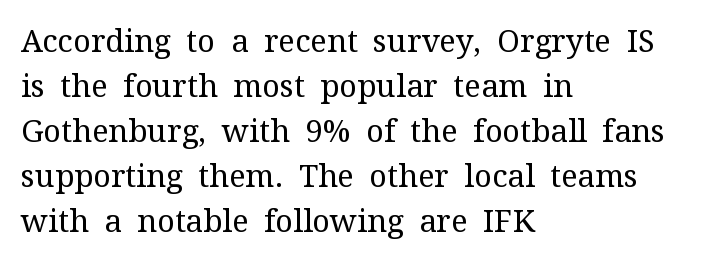
{"serif": "yes", "italic": "no", "bold": "no", "weight": "regular", "width": "normal", "stroke_contrast": "medium", "x_height": "medium", "monospaced": "no", "underline": "no", "align": "left", "line_spacing": "normal", "line_spacing_ratio": 1.45, "letter_spacing": "normal", "letter_spacing_em": 0.0, "glyph_px": 31}
